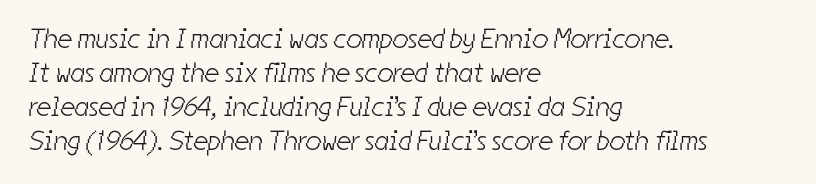
Q: Is the text bold? A: No.
Q: Is the typeface a serif or a sans-serif typeface? A: Sans-serif.
Q: Is the text underlined? A: No.
Q: How is the paragraph aligned? A: Left-aligned.
Q: Is the spacing between letters normal or unusually wide? A: Normal.
Q: Width (condensed, normal, or wide)? A: Condensed.
Q: Stroke contrast? A: Low.
Q: x-height? A: Medium.
Q: Monospaced? A: No.
